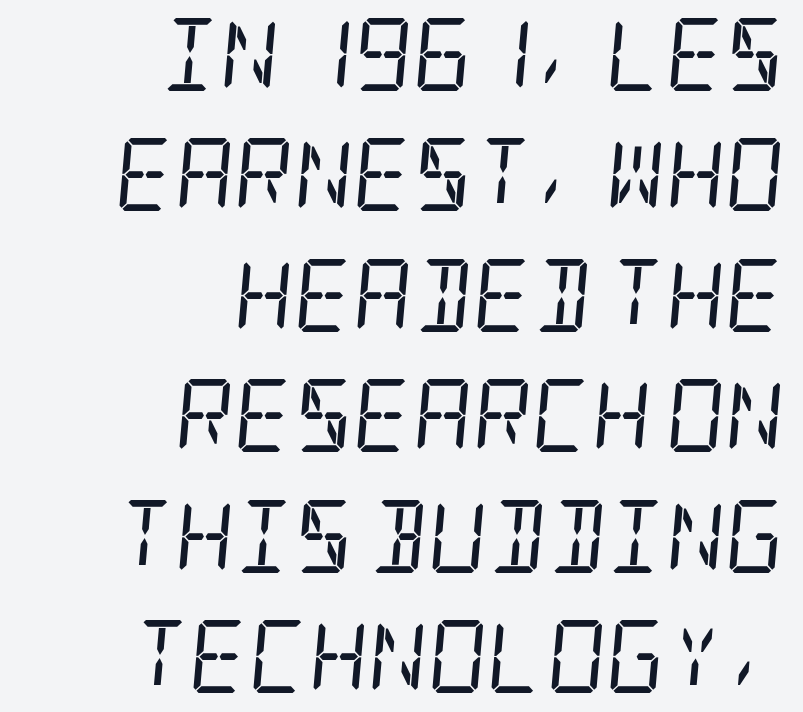
{"serif": "yes", "italic": "yes", "lean": "right", "slant_degrees": 5, "bold": "no", "weight": "regular", "width": "condensed", "stroke_contrast": "low", "x_height": "large", "underline": "no", "align": "right", "line_spacing": "normal", "line_spacing_ratio": 1.65, "letter_spacing": "normal", "letter_spacing_em": 0.0, "glyph_px": 73}
